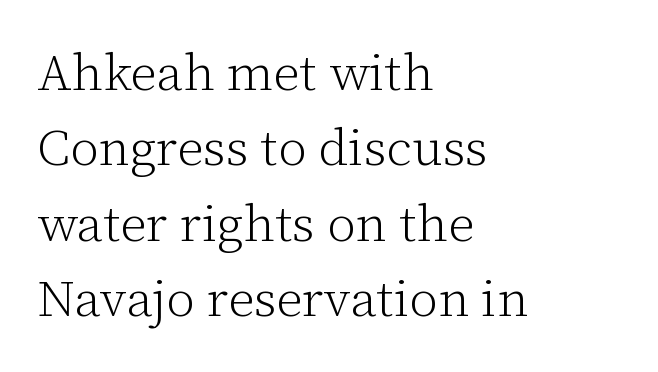
{"serif": "yes", "italic": "no", "bold": "no", "weight": "light", "width": "normal", "stroke_contrast": "low", "x_height": "medium", "monospaced": "no", "underline": "no", "align": "left", "line_spacing": "normal", "line_spacing_ratio": 1.48, "letter_spacing": "normal", "letter_spacing_em": 0.0, "glyph_px": 51}
